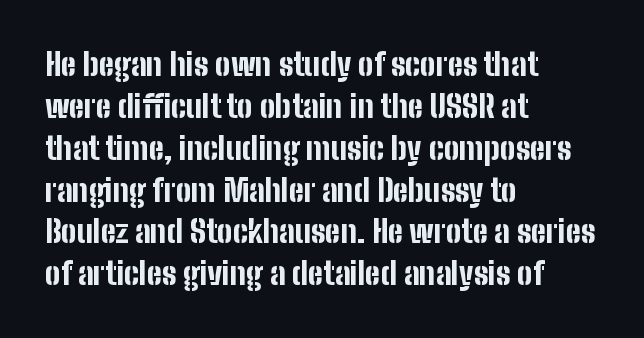
Q: Is the text bold? A: Yes.
Q: Is the text italic (slanted)? A: No, it is upright.
Q: Is the typeface a serif or a sans-serif typeface? A: Sans-serif.
Q: Is the text underlined? A: No.
Q: How is the paragraph aligned? A: Left-aligned.
Q: Is the spacing between letters normal or unusually wide? A: Normal.
Q: Is the spacing between lines tight, normal or loose? A: Normal.
Q: Width (condensed, normal, or wide)? A: Condensed.
Q: Stroke contrast? A: Low.
Q: x-height? A: Medium.
Q: Monospaced? A: No.
